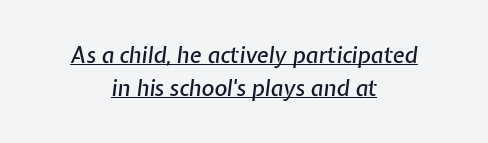
Q: Is the text italic (slanted)? A: Yes, it leans right by about 7 degrees.
Q: Is the text underlined? A: Yes.
Q: How is the paragraph aligned? A: Centered.
Q: Is the spacing between letters normal or unusually wide? A: Normal.
Q: Is the spacing between lines tight, normal or loose? A: Normal.
